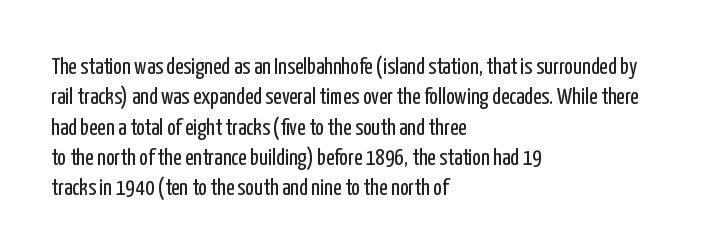
Q: Is the text bold? A: No.
Q: Is the text italic (slanted)? A: No, it is upright.
Q: Is the text underlined? A: No.
Q: How is the paragraph aligned? A: Left-aligned.
Q: Is the spacing between letters normal or unusually wide? A: Normal.
Q: Is the spacing between lines tight, normal or loose? A: Normal.
